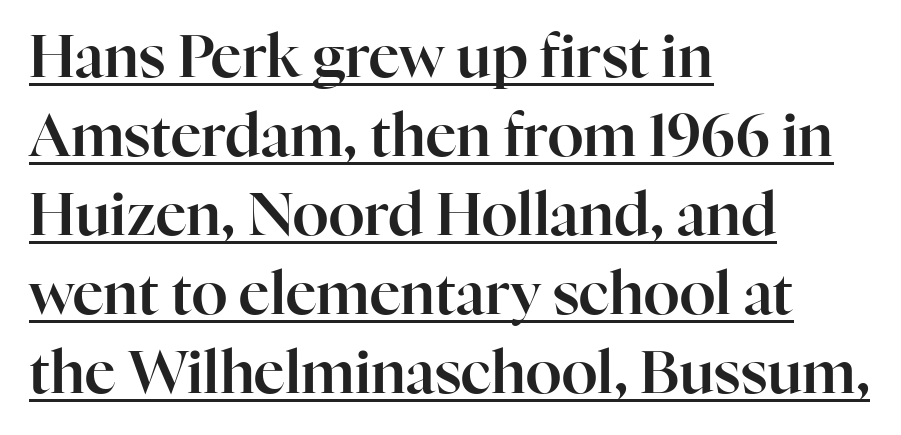
You can tell from the footed stems that serif type was used. Letter spacing: default. Each line starts at the same left margin while the right side varies. You could not count columns in this text — the font is proportionally spaced.
